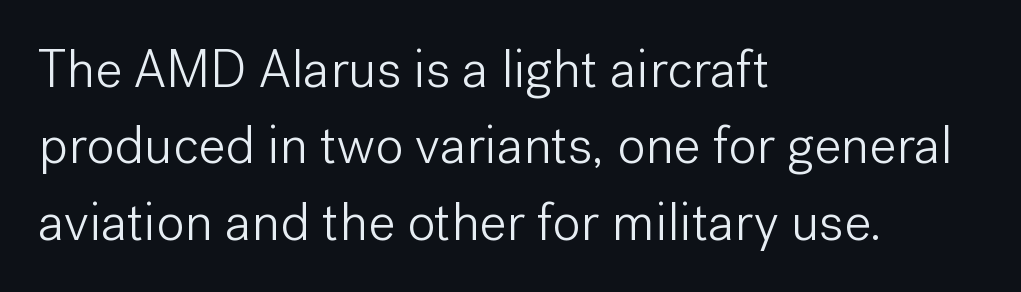
Short and long lines alike share a common starting point at left. You could not count columns in this text — the font is proportionally spaced. Descenders hang freely into open space. Each new line begins a customary step beneath the previous one. You could call the tracking neutral — neither tight nor loose.
